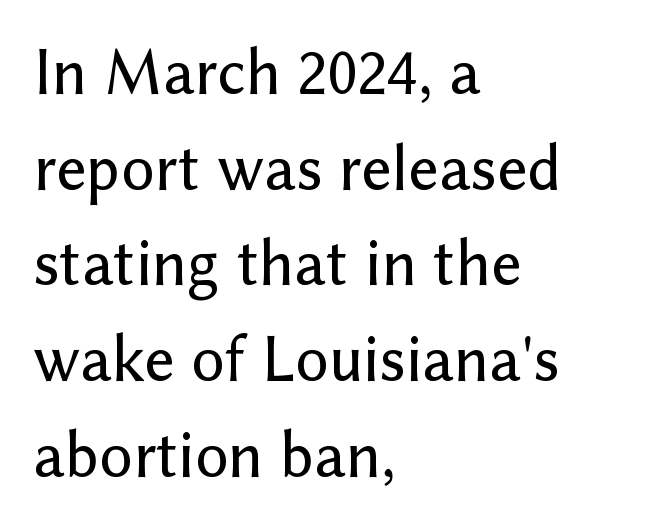
The image shows 66 px sans-serif type, upright; set left-aligned, normal line spacing (1.45x), normal letter spacing, not underlined; low stroke contrast and a medium x-height.
